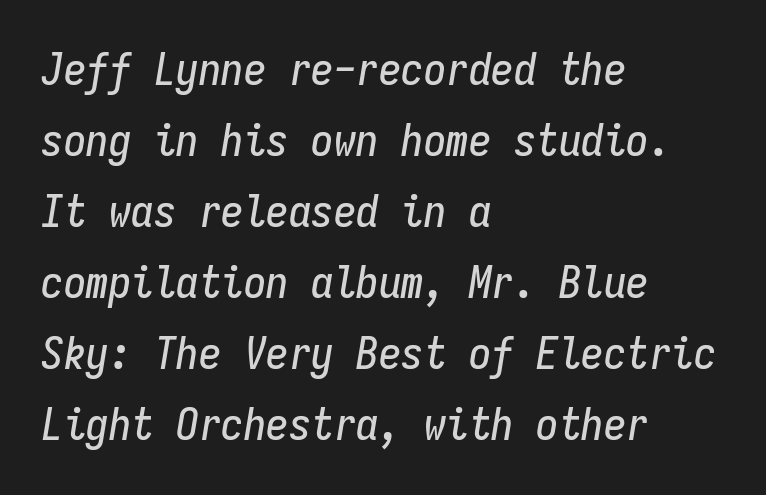
{"italic": "yes", "lean": "right", "slant_degrees": 9, "width": "condensed", "stroke_contrast": "low", "x_height": "medium", "monospaced": "yes", "underline": "no", "align": "left", "line_spacing": "normal", "line_spacing_ratio": 1.58, "letter_spacing": "normal", "letter_spacing_em": 0.0, "glyph_px": 45}
